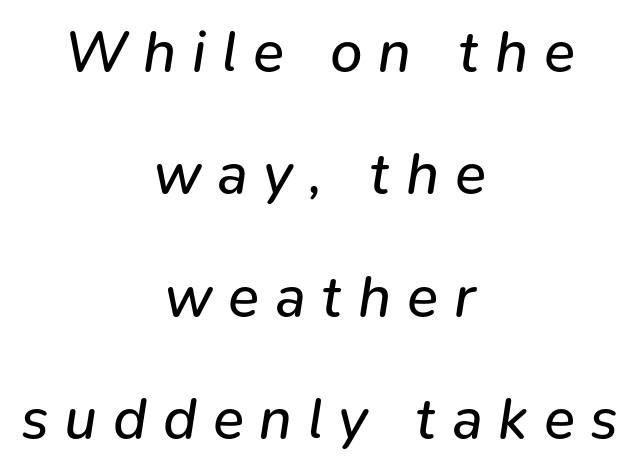
Here the designer chose a conventional face with non-uniform glyph widths. Vertically, the passage feels expansive, rows floating well apart. The lines in this sample share a center point and differ in where they start and stop. Vertical stems look standard width or narrower in stroke. Tracking value appears strongly positive — letters spread wide.
